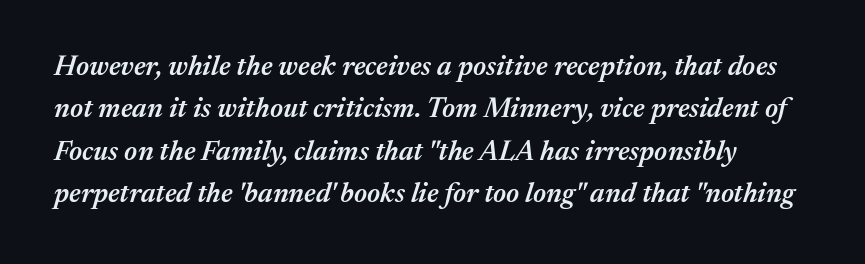
As a designer I'd log this as weight 600, semibold. Caption: standard tracking, unaltered. Normally led — the rows are evenly, conventionally spaced. This rendering features lettering with no underline.
